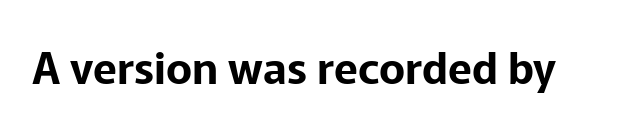
The image shows 44 px sans-serif type, upright; set normal letter spacing, not underlined; low stroke contrast and a medium x-height.
